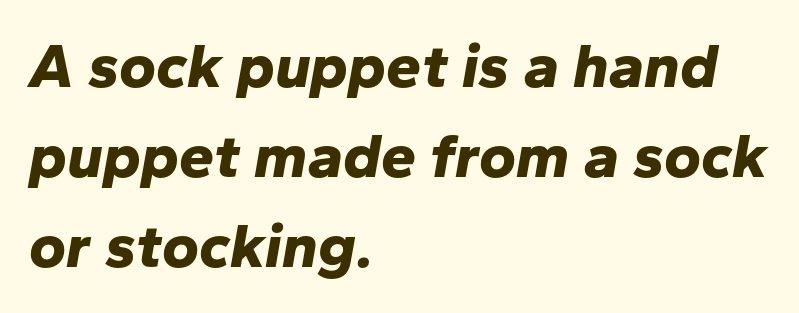
Q: Is the text bold? A: Yes.
Q: Is the text italic (slanted)? A: Yes, it leans right by about 10 degrees.
Q: Is the text underlined? A: No.
Q: How is the paragraph aligned? A: Left-aligned.
Q: Is the spacing between letters normal or unusually wide? A: Normal.
Q: Is the spacing between lines tight, normal or loose? A: Normal.
Q: Width (condensed, normal, or wide)? A: Normal.
Q: Stroke contrast? A: Low.
Q: x-height? A: Medium.
Q: Monospaced? A: No.
